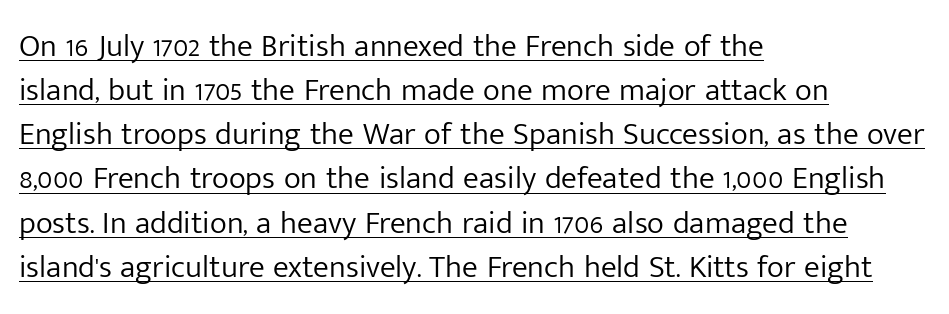
Q: Is the text bold? A: No.
Q: Is the text italic (slanted)? A: No, it is upright.
Q: Is the typeface a serif or a sans-serif typeface? A: Sans-serif.
Q: Is the text underlined? A: Yes.
Q: How is the paragraph aligned? A: Left-aligned.
Q: Is the spacing between letters normal or unusually wide? A: Normal.
Q: Is the spacing between lines tight, normal or loose? A: Normal.
Q: Width (condensed, normal, or wide)? A: Normal.
Q: Stroke contrast? A: Low.
Q: x-height? A: Medium.
Q: Monospaced? A: No.
